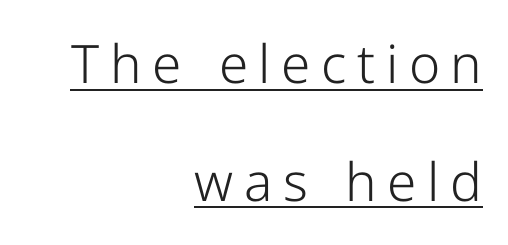
The image shows 53 px light sans-serif type, upright; set right-aligned, loose line spacing (2.22x), unusually wide letter spacing (+0.2 em), underlined; low stroke contrast and a medium x-height.
